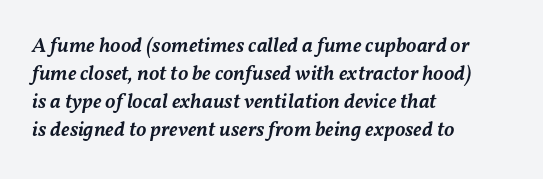
Q: Is the text bold? A: Semi-bold.
Q: Is the text italic (slanted)? A: Yes, it leans right by about 11 degrees.
Q: Is the text underlined? A: No.
Q: How is the paragraph aligned? A: Left-aligned.
Q: Is the spacing between letters normal or unusually wide? A: Normal.
Q: Is the spacing between lines tight, normal or loose? A: Normal.
